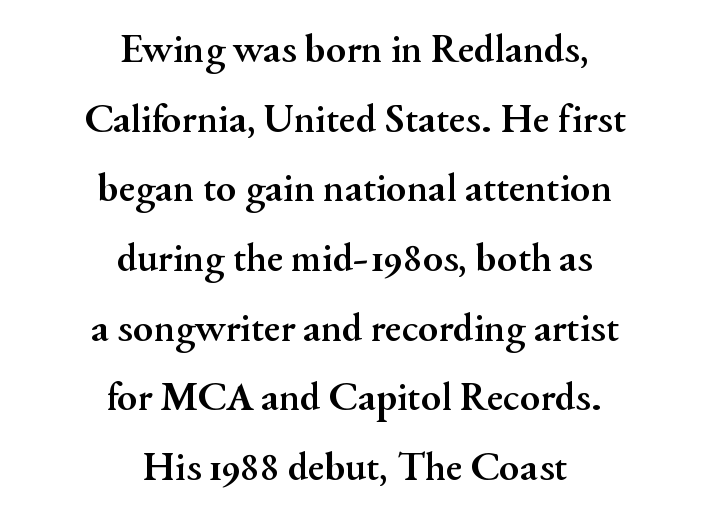
The image shows 41 px semibold serif type, upright; set centered, normal line spacing (1.7x), normal letter spacing, not underlined; medium stroke contrast and a small x-height.
